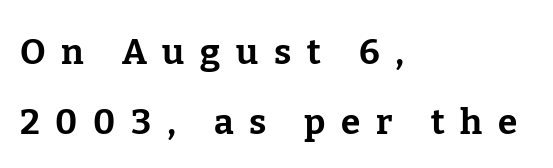
Where is the straight margin? On the left. Style check: upright. The horizontal fit of the characters is loose and conspicuously gappy. Each row of text sits above clean, open space.
